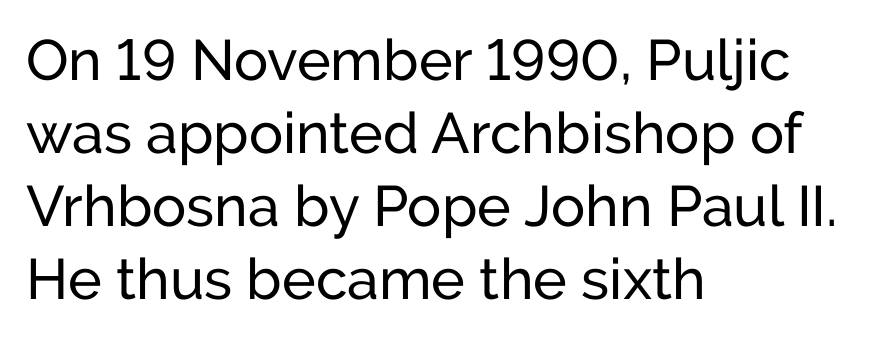
The image shows 57 px sans-serif type, upright; set left-aligned, normal line spacing (1.28x), normal letter spacing, not underlined; low stroke contrast and a medium x-height.
